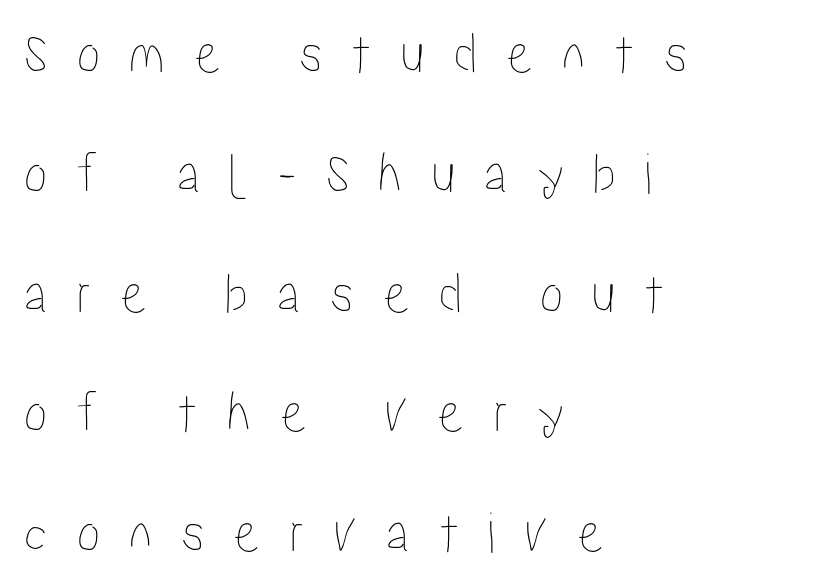
The image shows 59 px condensed type, upright; set left-aligned, loose line spacing (2.03x), unusually wide letter spacing (+0.49 em), not underlined; low stroke contrast and a medium x-height.
